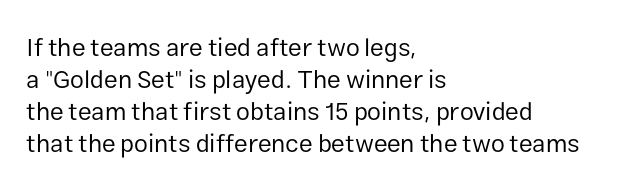
Q: Is the text bold? A: No.
Q: Is the text italic (slanted)? A: No, it is upright.
Q: Is the text underlined? A: No.
Q: How is the paragraph aligned? A: Left-aligned.
Q: Is the spacing between letters normal or unusually wide? A: Normal.
Q: Is the spacing between lines tight, normal or loose? A: Normal.
